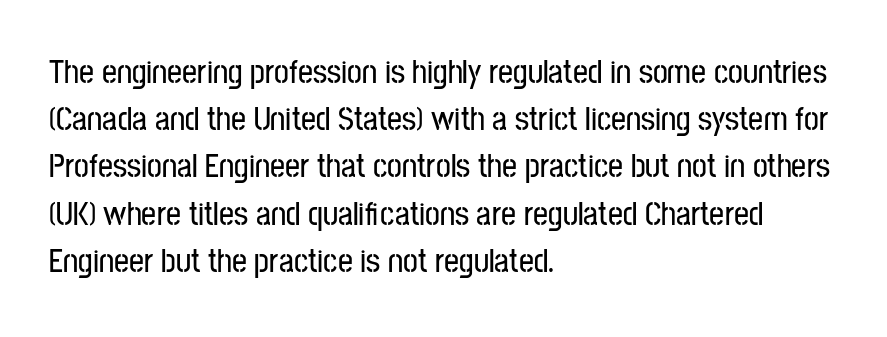
The image shows 33 px condensed sans-serif type, upright; set left-aligned, normal line spacing (1.43x), normal letter spacing, not underlined; low stroke contrast and a medium x-height.
